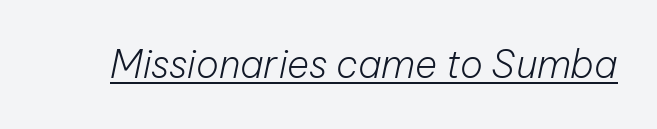
Q: Is the text bold? A: No.
Q: Is the text italic (slanted)? A: Yes, it leans right by about 12 degrees.
Q: Is the text underlined? A: Yes.
Q: Is the spacing between letters normal or unusually wide? A: Normal.
Q: Width (condensed, normal, or wide)? A: Normal.
Q: Stroke contrast? A: Low.
Q: x-height? A: Medium.
Q: Monospaced? A: No.
